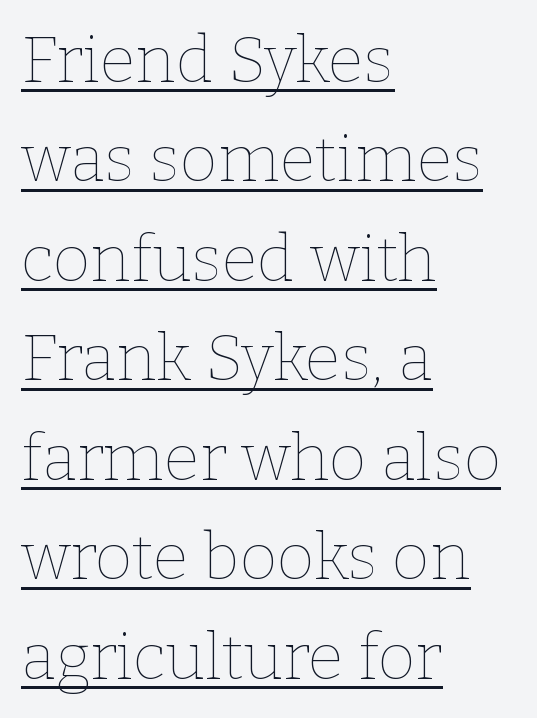
The image shows 65 px thin type, upright; set left-aligned, normal line spacing (1.53x), normal letter spacing, underlined; low stroke contrast and a medium x-height.
